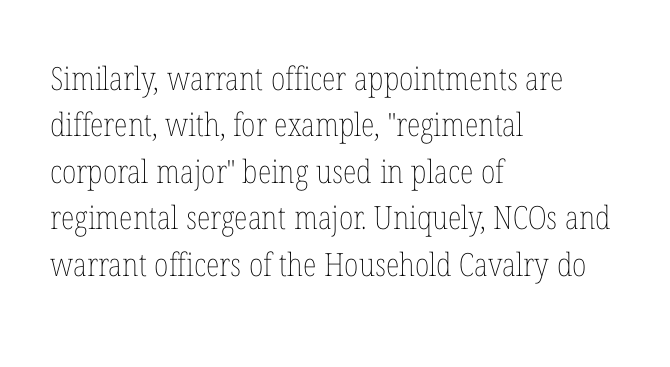
The image shows 32 px thin, condensed type, upright; set left-aligned, normal line spacing (1.45x), normal letter spacing, not underlined; low stroke contrast and a medium x-height.
